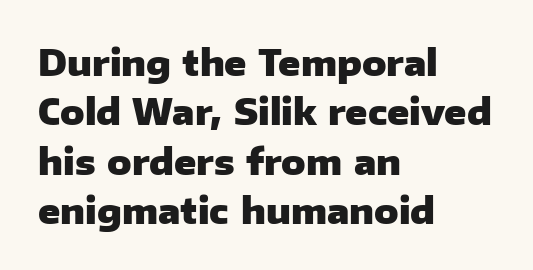
{"serif": "no", "italic": "no", "bold": "yes", "weight": "heavy", "width": "normal", "stroke_contrast": "low", "x_height": "medium", "monospaced": "no", "underline": "no", "align": "left", "line_spacing": "normal", "line_spacing_ratio": 1.37, "letter_spacing": "normal", "letter_spacing_em": 0.0, "glyph_px": 36}
